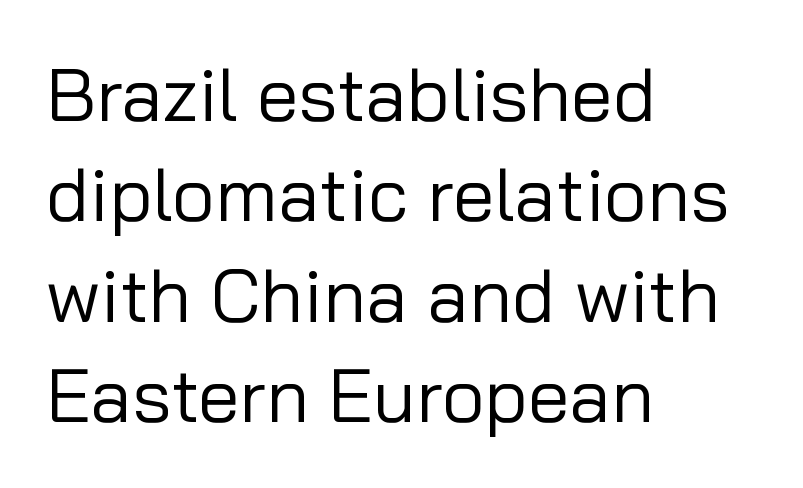
The image shows 75 px regular-weight sans-serif type, upright; set left-aligned, normal line spacing (1.34x), normal letter spacing, not underlined; low stroke contrast and a medium x-height.
